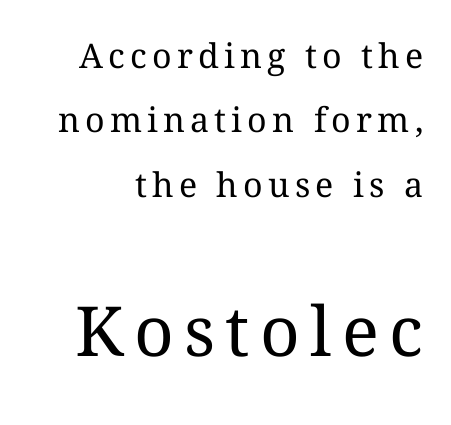
{"italic": "no", "bold": "no", "weight": "regular", "width": "normal", "stroke_contrast": "medium", "x_height": "medium", "monospaced": "no", "underline": "no", "line_spacing_ratio": 1.89, "larger_block": "second", "size_ratio": 2.03, "glyph_px": 69}
